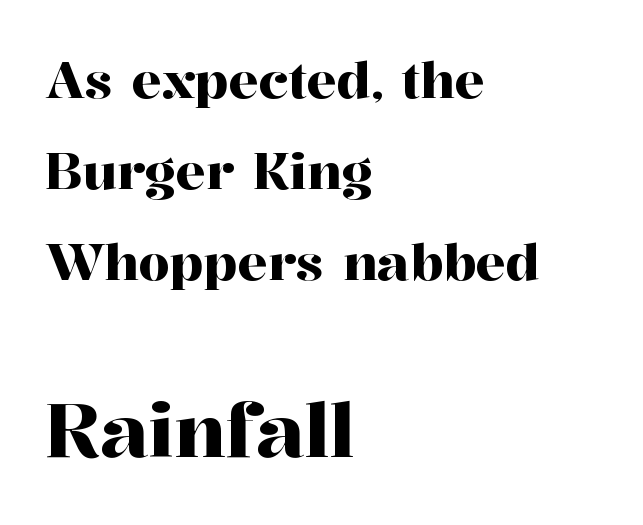
The image shows 75 px serif type, upright; set left-aligned, line spacing 1.82x, normal letter spacing, not underlined; the second (bottom) block is 1.5x larger; high stroke contrast and a medium x-height.
